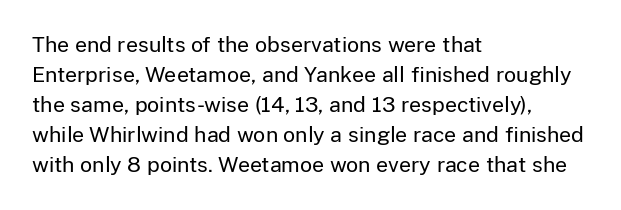
The image shows 21 px text type, upright; set left-aligned, normal line spacing (1.43x), normal letter spacing, not underlined.
